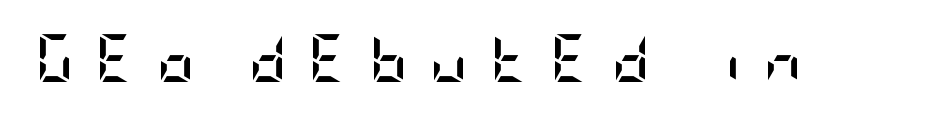
The image shows 47 px semibold, condensed sans-serif type, upright; set unusually wide letter spacing (+0.47 em), not underlined; low stroke contrast and a large x-height.
